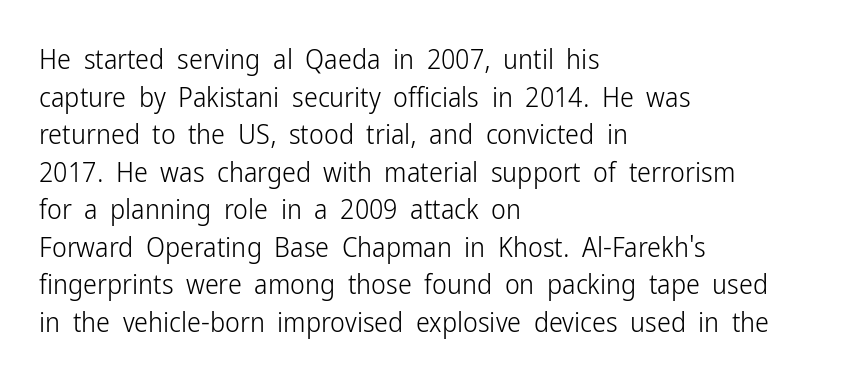
A sans-serif font was chosen for this passage. Unbolded letterforms with no extra heft. Each new line begins a customary step beneath the previous one. This sample uses plain, unmodified letter spacing.
